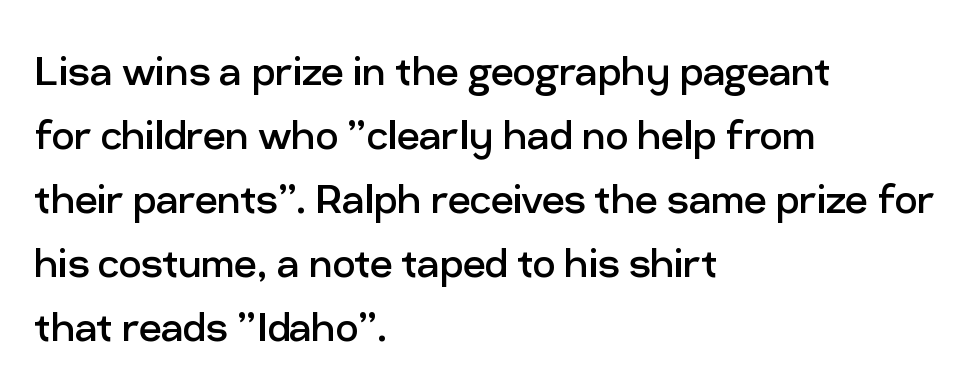
The image shows 50 px regular-weight sans-serif type, upright; set left-aligned, normal line spacing (1.28x), normal letter spacing, not underlined; low stroke contrast and a medium x-height.
